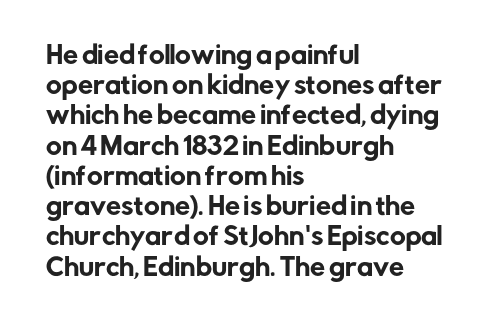
Leading: standard. Ascenders rise straight up at ninety degrees. The text block is weighted toward the left margin, trailing off unevenly rightward. Default kerning and tracking; the words read as compact shapes. Underlining? Definitely not there.
